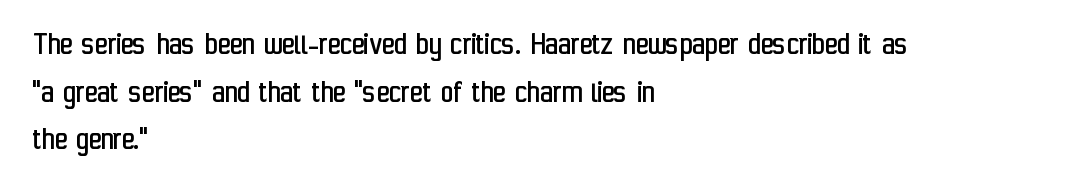
The cut favours lightness, reaching ordinary text weight at its darkest. The typography opts for an upright posture over an oblique one. Compared with typical body copy, the letter spacing here is the same. This rendering employs a face without finishing strokes, i.e., a sans-serif. The letters advance in unequal steps, a hallmark of proportional type.
